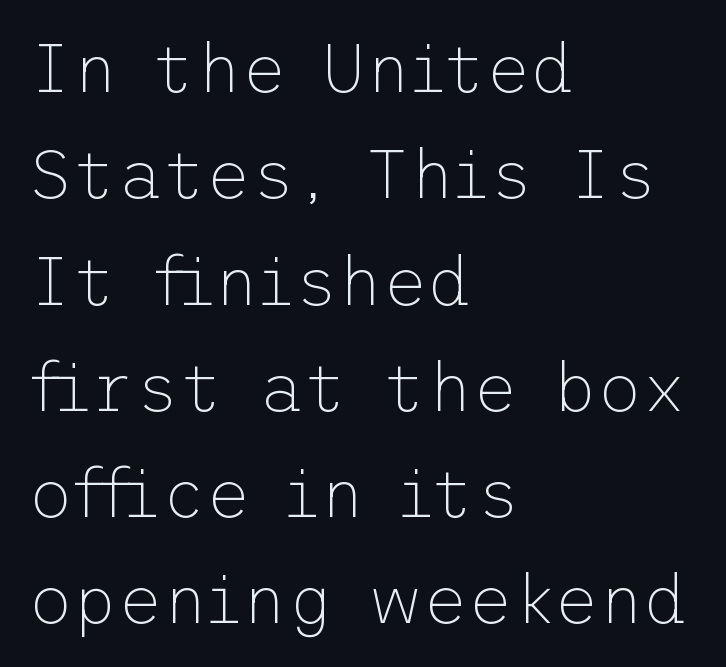
Q: Is the text bold? A: No.
Q: Is the text italic (slanted)? A: No, it is upright.
Q: Is the typeface a serif or a sans-serif typeface? A: Sans-serif.
Q: Is the text underlined? A: No.
Q: How is the paragraph aligned? A: Left-aligned.
Q: Is the spacing between letters normal or unusually wide? A: Normal.
Q: Is the spacing between lines tight, normal or loose? A: Normal.
Q: Width (condensed, normal, or wide)? A: Normal.
Q: Stroke contrast? A: Low.
Q: x-height? A: Medium.
